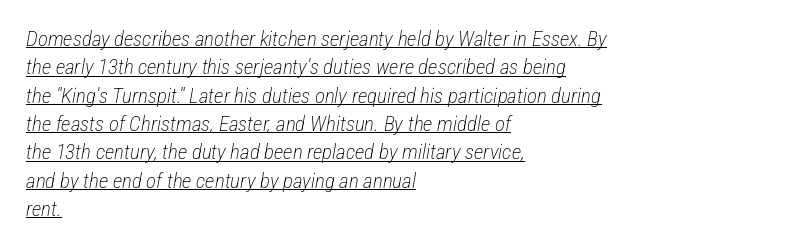
Typeset ragged right — the left edge is the straight one. Interline gaps are of average width in this sample. The font sits on the lighter half of the weight spectrum, regular included. The gaps between neighbouring characters are ordinary and unremarkable.
